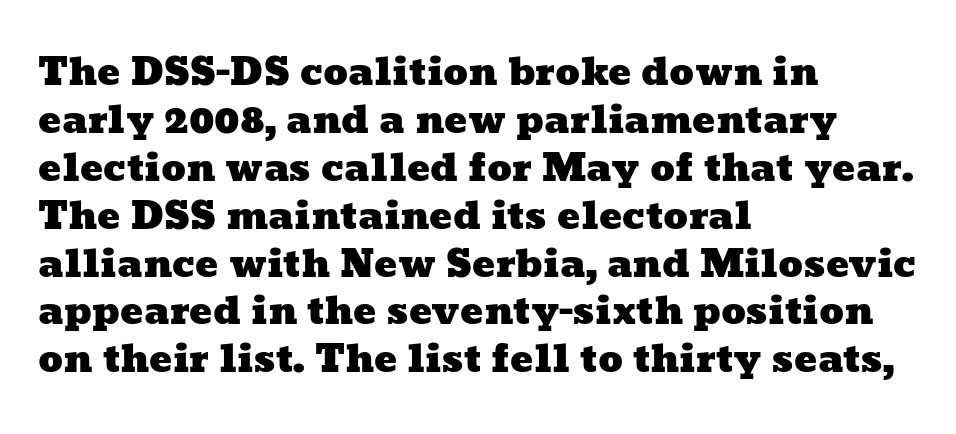
The vertical gap from one line to the next is medium. Think of a printed novel: that variable character pitch is what you see here. The setting favours the left margin, as ordinary paragraphs usually do. Descenders hang freely into open space. Here the glyphs are tracked normally, forming tight word shapes.
